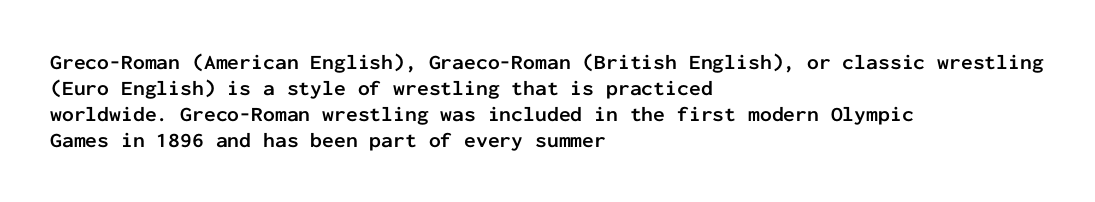
The image shows 21 px bold type, upright; set left-aligned, line spacing 1.24x, normal letter spacing, not underlined.
